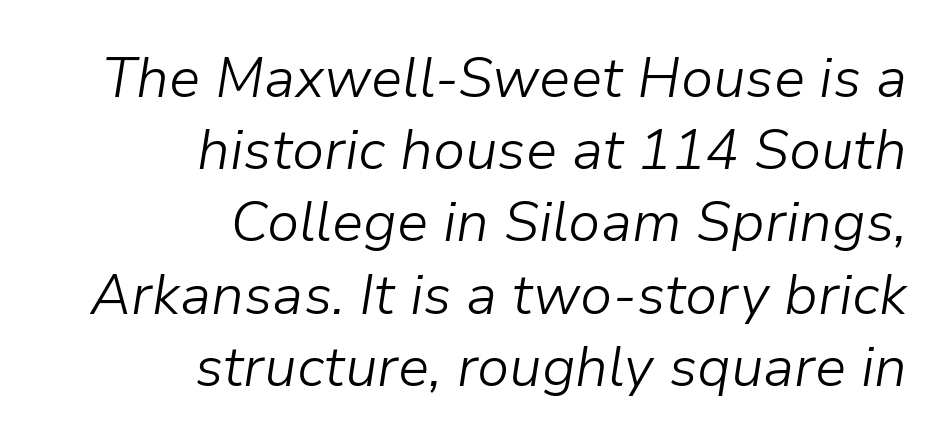
Q: Is the text bold? A: No.
Q: Is the text italic (slanted)? A: Yes, it leans right by about 9 degrees.
Q: Is the text underlined? A: No.
Q: How is the paragraph aligned? A: Right-aligned.
Q: Is the spacing between letters normal or unusually wide? A: Normal.
Q: Is the spacing between lines tight, normal or loose? A: Normal.
Q: Width (condensed, normal, or wide)? A: Normal.
Q: Stroke contrast? A: Low.
Q: x-height? A: Medium.
Q: Monospaced? A: No.
